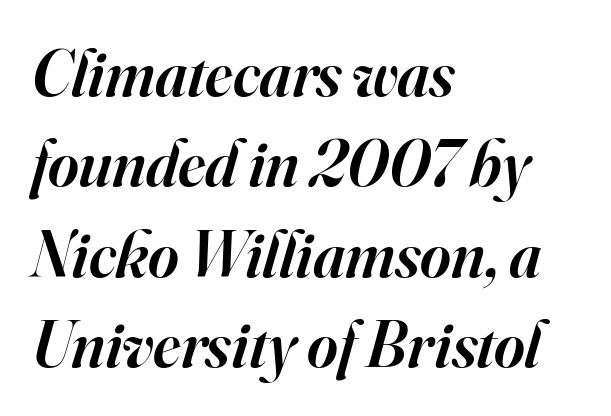
Q: Is the text bold? A: Semi-bold.
Q: Is the text italic (slanted)? A: Yes, it leans right by about 16 degrees.
Q: Is the typeface a serif or a sans-serif typeface? A: Serif.
Q: Is the text underlined? A: No.
Q: How is the paragraph aligned? A: Left-aligned.
Q: Is the spacing between letters normal or unusually wide? A: Normal.
Q: Is the spacing between lines tight, normal or loose? A: Normal.
Q: Width (condensed, normal, or wide)? A: Normal.
Q: Stroke contrast? A: High.
Q: x-height? A: Small.
Q: Monospaced? A: No.
